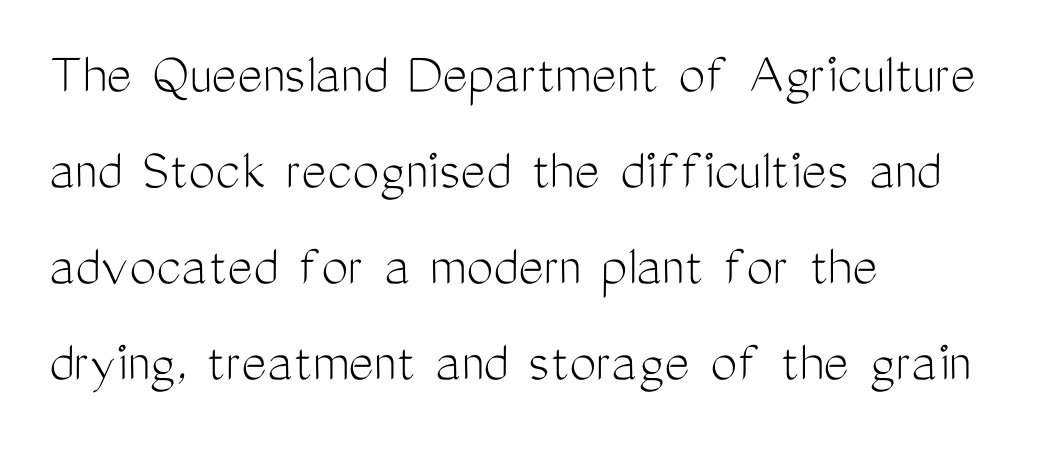
The image shows 60 px light, condensed sans-serif type, upright; set left-aligned, normal line spacing (1.6x), normal letter spacing, not underlined; medium stroke contrast and a medium x-height.
